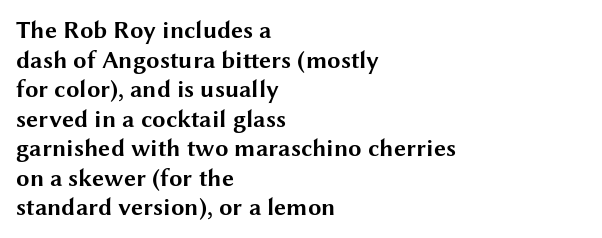
Q: Is the text bold? A: Yes.
Q: Is the text italic (slanted)? A: No, it is upright.
Q: Is the text underlined? A: No.
Q: How is the paragraph aligned? A: Left-aligned.
Q: Is the spacing between letters normal or unusually wide? A: Normal.
